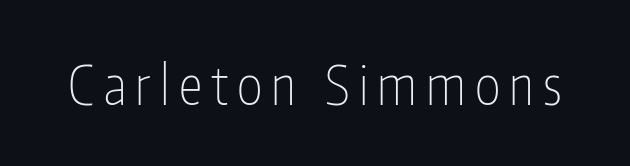
Does the type have serifs? No, each stem ends abruptly. Clear beneath every line of the passage. Ordinary non-slanted type is in use. Proportional: the letters do not fall into vertical columns. The face looks like a standard text weight, possibly lighter.
